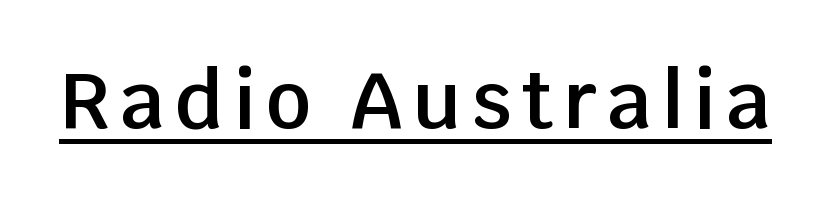
Q: Is the text bold? A: Semi-bold.
Q: Is the text italic (slanted)? A: No, it is upright.
Q: Is the typeface a serif or a sans-serif typeface? A: Sans-serif.
Q: Is the text underlined? A: Yes.
Q: Width (condensed, normal, or wide)? A: Normal.
Q: Stroke contrast? A: Low.
Q: x-height? A: Large.
Q: Monospaced? A: No.
